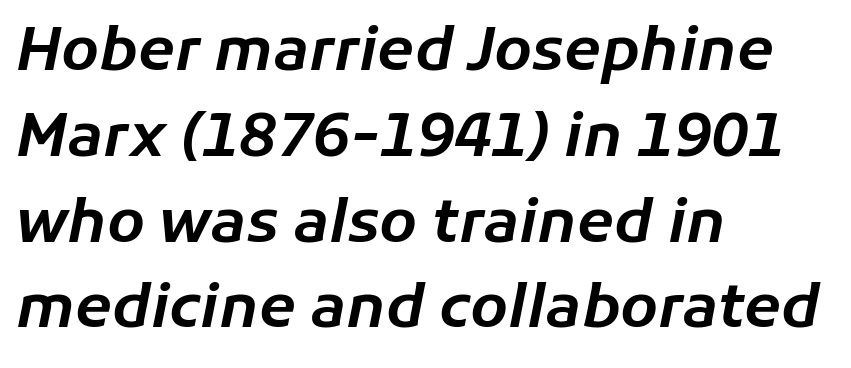
{"italic": "yes", "lean": "right", "slant_degrees": 11, "width": "normal", "stroke_contrast": "low", "x_height": "medium", "monospaced": "no", "underline": "no", "align": "left", "line_spacing": "normal", "line_spacing_ratio": 1.43, "letter_spacing": "normal", "letter_spacing_em": 0.0, "glyph_px": 60}
